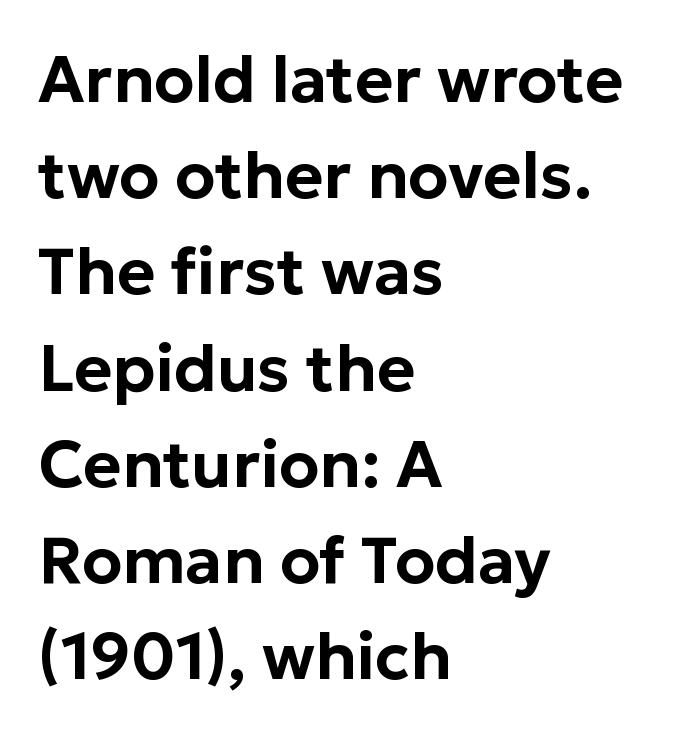
Q: Is the text italic (slanted)? A: No, it is upright.
Q: Is the typeface a serif or a sans-serif typeface? A: Sans-serif.
Q: Is the text underlined? A: No.
Q: How is the paragraph aligned? A: Left-aligned.
Q: Is the spacing between letters normal or unusually wide? A: Normal.
Q: Is the spacing between lines tight, normal or loose? A: Normal.
Q: Width (condensed, normal, or wide)? A: Normal.
Q: Stroke contrast? A: Low.
Q: x-height? A: Medium.
Q: Monospaced? A: No.
